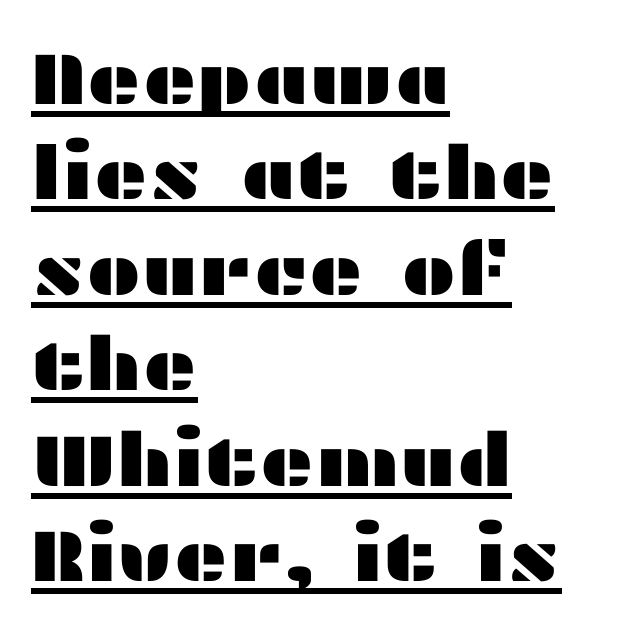
The image shows 74 px wide sans-serif type, upright; set left-aligned, normal line spacing (1.29x), normal letter spacing, underlined; medium stroke contrast and a medium x-height.
